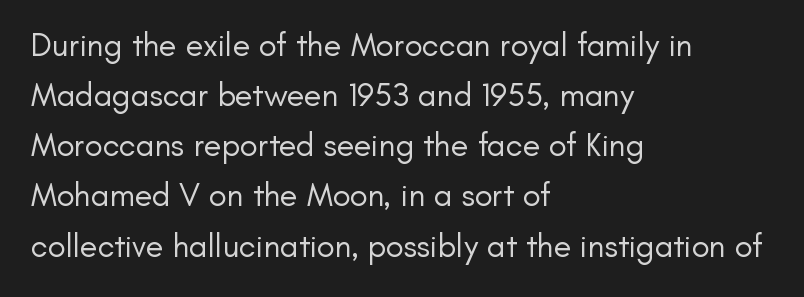
The type sits square on the baseline with zero lean. The lines are quadded left. The typeface has the unassuming heft of standard copy or less. The face used here is proportionally spaced, like ordinary book or web type.
